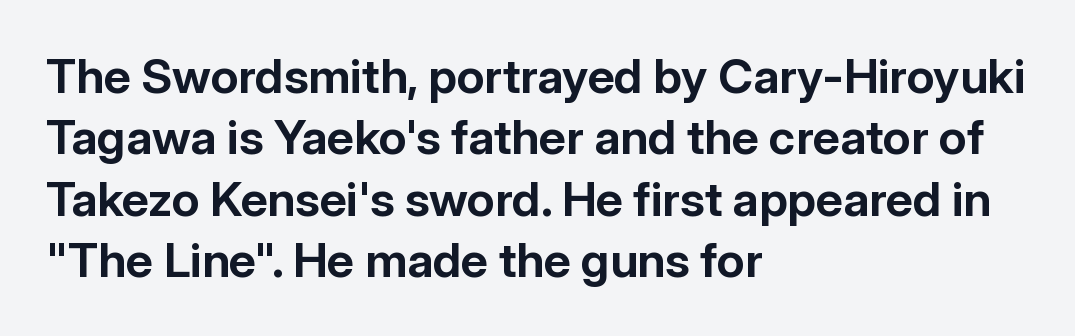
{"serif": "no", "italic": "no", "bold": "yes", "weight": "bold", "width": "normal", "stroke_contrast": "low", "x_height": "medium", "monospaced": "no", "underline": "no", "align": "left", "line_spacing": "normal", "line_spacing_ratio": 1.28, "letter_spacing": "normal", "letter_spacing_em": 0.0, "glyph_px": 48}
